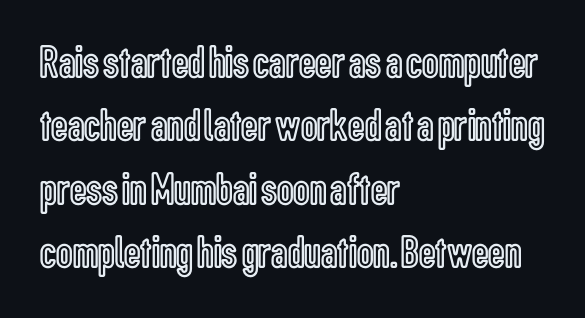
The rows are spaced the way most documents space them. Words float on clear page, feet unadorned. Proportional: the letters do not fall into vertical columns. The setting favours the left margin, as ordinary paragraphs usually do. The specimen reads as upright at a glance. Nobody touched the tracking dial on this one.
